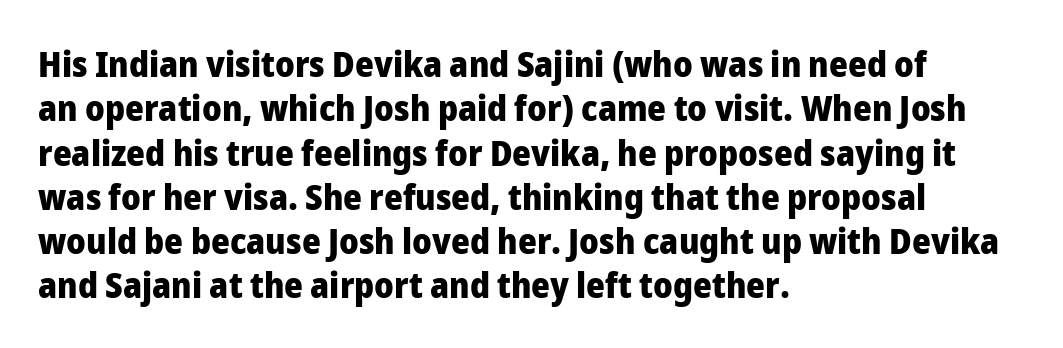
{"serif": "no", "italic": "no", "bold": "yes", "weight": "heavy", "width": "normal", "stroke_contrast": "low", "x_height": "medium", "monospaced": "no", "underline": "no", "align": "left", "line_spacing_ratio": 1.23, "letter_spacing": "normal", "letter_spacing_em": 0.0, "glyph_px": 36}
